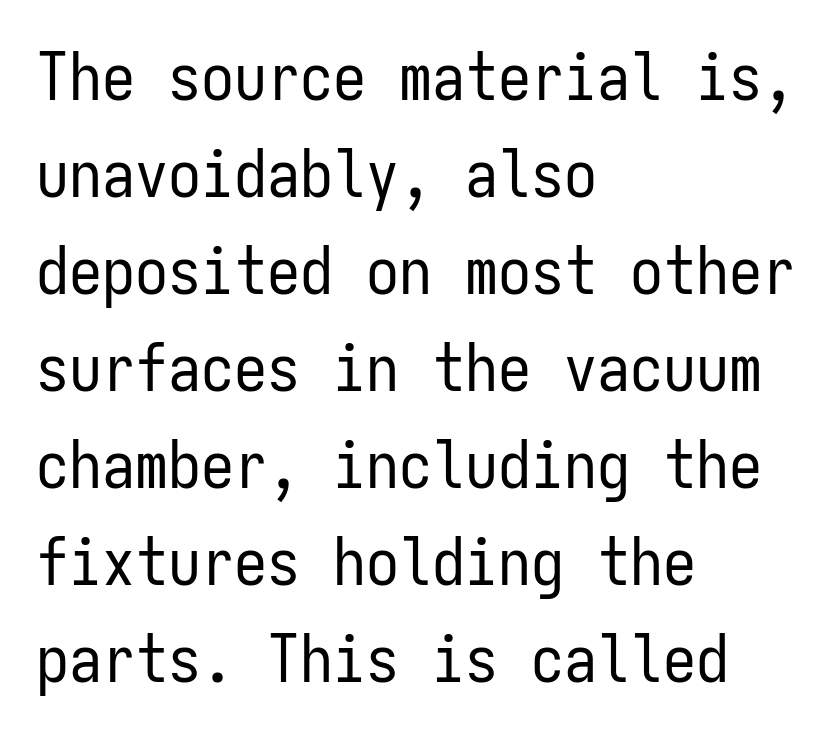
The image shows 66 px regular-weight, condensed sans-serif type, upright, monospaced; set left-aligned, normal line spacing (1.47x), normal letter spacing, not underlined; low stroke contrast and a medium x-height.
